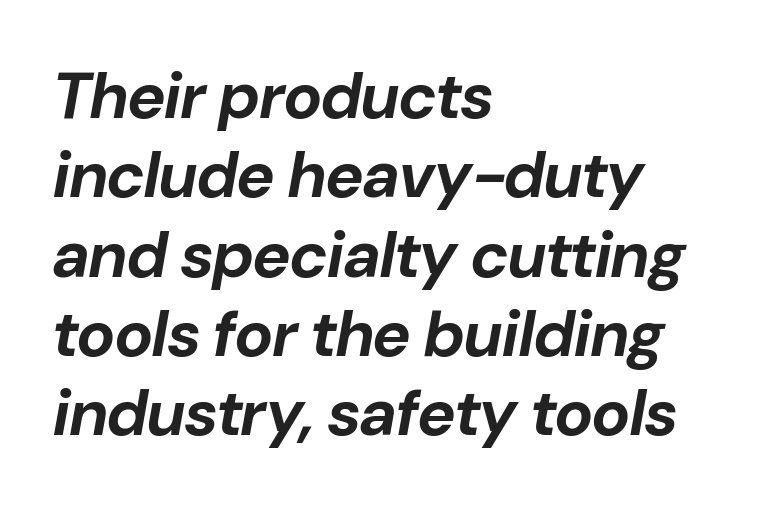
Which margin do the lines hug? The left one — the right edge is uneven. Honestly, the letter spacing is just normal — you wouldn't notice it. The passage shown is typed in a proportional face where columns would drift. The characters look thick and weighty, a clear bold. Slant detected: the letters are inclined. Beneath every word, the page is bare.
